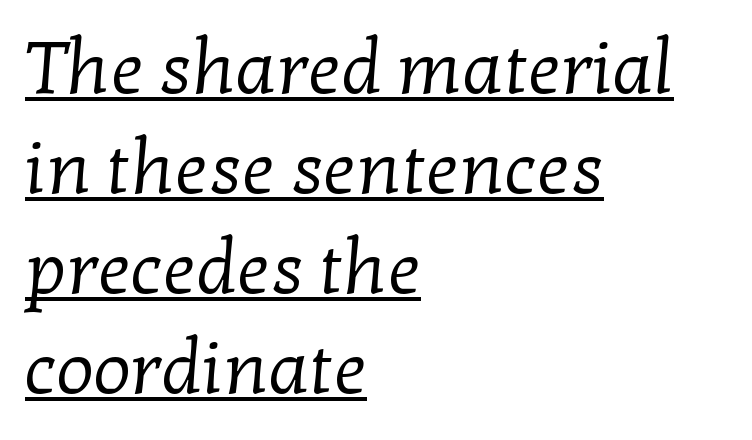
{"serif": "yes", "bold": "no", "weight": "regular", "width": "normal", "stroke_contrast": "low", "x_height": "medium", "monospaced": "no", "underline": "yes", "align": "left", "line_spacing": "normal", "line_spacing_ratio": 1.35, "letter_spacing": "normal", "letter_spacing_em": 0.0, "glyph_px": 74}
